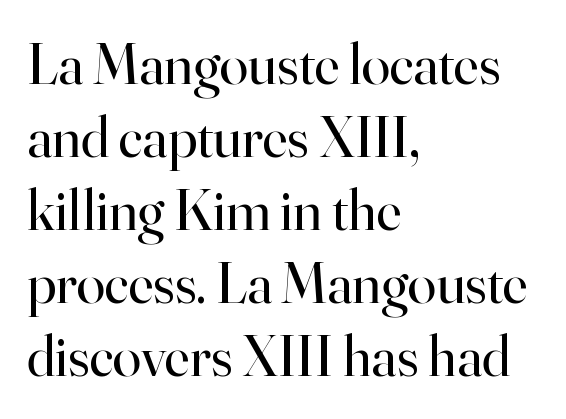
Q: Is the text bold? A: No.
Q: Is the text italic (slanted)? A: No, it is upright.
Q: Is the typeface a serif or a sans-serif typeface? A: Serif.
Q: Is the text underlined? A: No.
Q: How is the paragraph aligned? A: Left-aligned.
Q: Is the spacing between letters normal or unusually wide? A: Normal.
Q: Is the spacing between lines tight, normal or loose? A: Normal.
Q: Width (condensed, normal, or wide)? A: Normal.
Q: Stroke contrast? A: High.
Q: x-height? A: Small.
Q: Monospaced? A: No.
